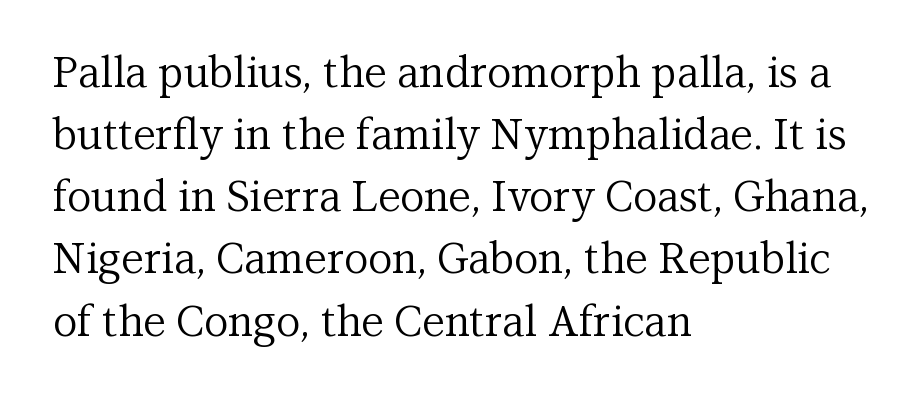
{"serif": "yes", "italic": "no", "bold": "no", "weight": "regular", "width": "normal", "stroke_contrast": "medium", "x_height": "medium", "monospaced": "no", "underline": "no", "align": "left", "line_spacing": "normal", "line_spacing_ratio": 1.48, "letter_spacing": "normal", "letter_spacing_em": 0.0, "glyph_px": 42}
